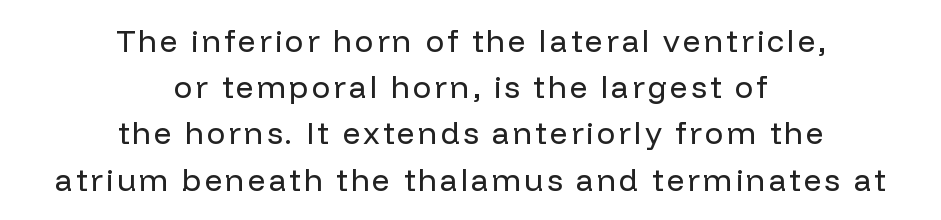
The image shows 31 px regular-weight sans-serif type, upright; set centered, normal line spacing (1.49x), not underlined; low stroke contrast and a medium x-height.
